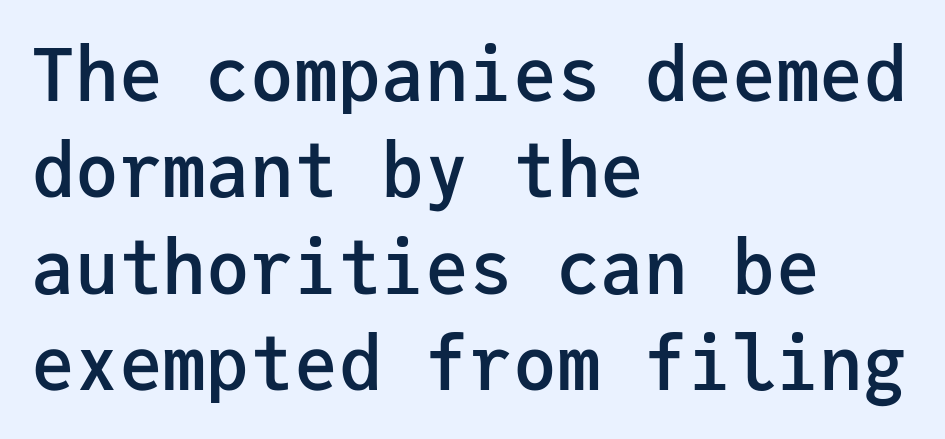
The image shows 73 px semibold sans-serif type, upright, monospaced; set left-aligned, normal line spacing (1.32x), normal letter spacing, not underlined; low stroke contrast and a medium x-height.
